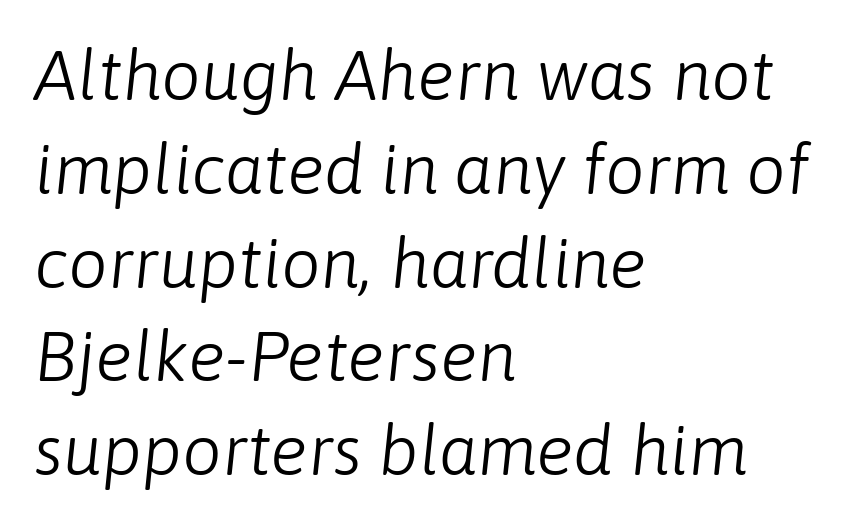
{"italic": "yes", "lean": "right", "slant_degrees": 6, "bold": "no", "weight": "light", "width": "normal", "stroke_contrast": "low", "x_height": "medium", "monospaced": "no", "underline": "no", "align": "left", "line_spacing": "normal", "line_spacing_ratio": 1.34, "letter_spacing": "normal", "letter_spacing_em": 0.0, "glyph_px": 70}
